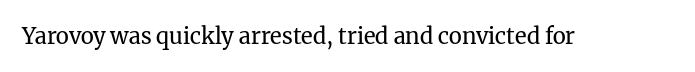
The image shows 22 px text type, upright; set normal letter spacing, not underlined.
